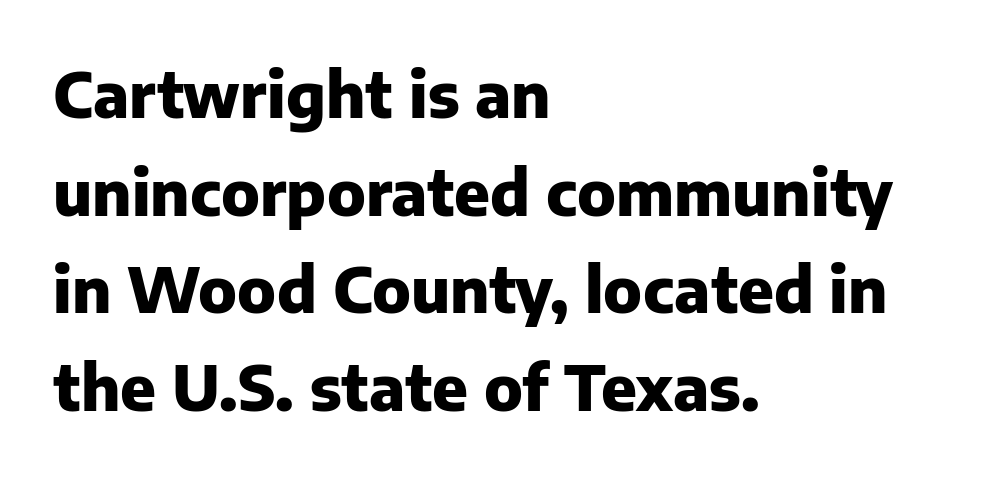
{"serif": "no", "italic": "no", "bold": "yes", "weight": "heavy", "width": "normal", "stroke_contrast": "low", "x_height": "medium", "monospaced": "no", "underline": "no", "align": "left", "line_spacing": "normal", "line_spacing_ratio": 1.55, "letter_spacing": "normal", "letter_spacing_em": 0.0, "glyph_px": 63}
